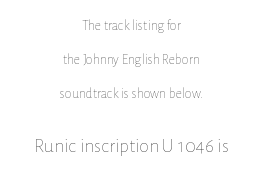
Q: Is the text bold? A: No.
Q: Is the text italic (slanted)? A: No, it is upright.
Q: Is the text underlined? A: No.
Q: How is the paragraph aligned? A: Centered.
Q: Is the spacing between letters normal or unusually wide? A: Normal.
Q: Is the spacing between lines tight, normal or loose? A: Loose.
Q: Which block of text is set in a larger size, the first (top) or the second (bottom)? A: The second (bottom) one.
